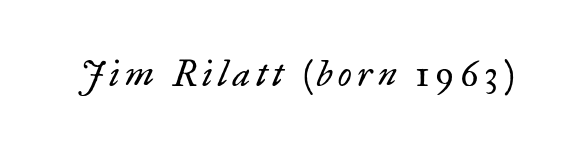
No word sits above an underline. Character widths vary here, with narrow letters taking less room than wide ones. Type style note: has serifs. The cut favours lightness, reaching ordinary text weight at its darkest. When letters slant like this, we call the style italic.
